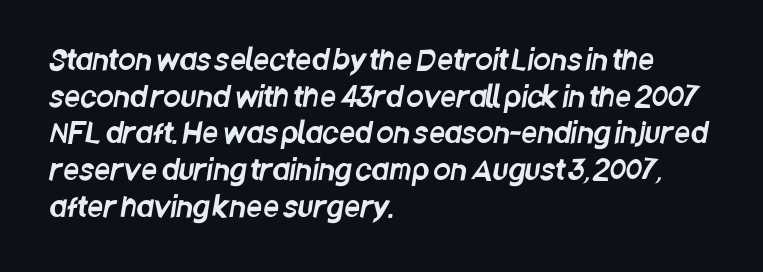
Q: Is the typeface a serif or a sans-serif typeface? A: Sans-serif.
Q: Is the text underlined? A: No.
Q: How is the paragraph aligned? A: Left-aligned.
Q: Is the spacing between letters normal or unusually wide? A: Normal.
Q: Is the spacing between lines tight, normal or loose? A: Normal.
Q: Width (condensed, normal, or wide)? A: Condensed.
Q: Stroke contrast? A: Low.
Q: x-height? A: Large.
Q: Monospaced? A: No.
